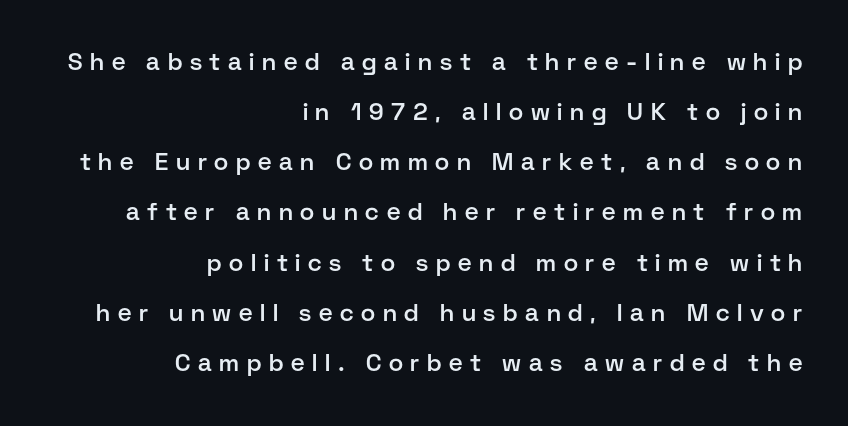
{"italic": "no", "bold": "semi", "underline": "no", "align": "right", "line_spacing": "loose", "line_spacing_ratio": 2.09, "letter_spacing": "wide", "letter_spacing_em": 0.32, "glyph_px": 24}
